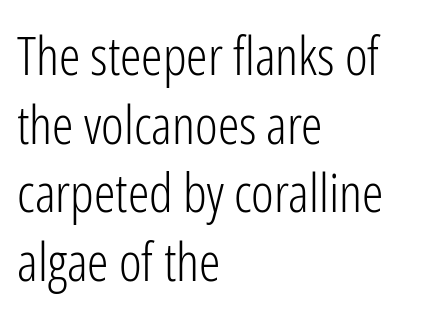
The image shows 54 px light, condensed sans-serif type, upright; set left-aligned, normal line spacing (1.27x), normal letter spacing, not underlined; low stroke contrast and a medium x-height.
